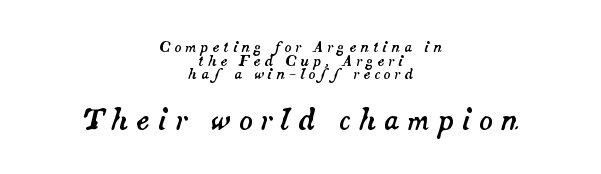
Casual observation: everything's sitting right in the middle. Compare the two chunks: the lower has the greater cap height. In terms of letterspacing, this is a distinctly airy, spread setting. This sample uses an oblique cut, with every glyph tilted off the vertical. Quick note: interline space is minimal. Check the space under the baseline: it is left empty.
